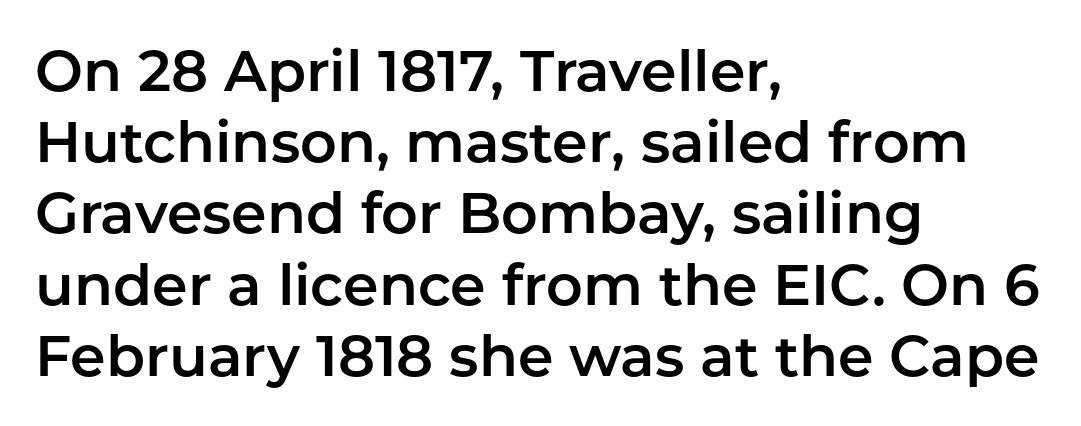
Q: Is the text italic (slanted)? A: No, it is upright.
Q: Is the typeface a serif or a sans-serif typeface? A: Sans-serif.
Q: Is the text underlined? A: No.
Q: How is the paragraph aligned? A: Left-aligned.
Q: Is the spacing between letters normal or unusually wide? A: Normal.
Q: Is the spacing between lines tight, normal or loose? A: Normal.
Q: Width (condensed, normal, or wide)? A: Normal.
Q: Stroke contrast? A: Low.
Q: x-height? A: Medium.
Q: Monospaced? A: No.
